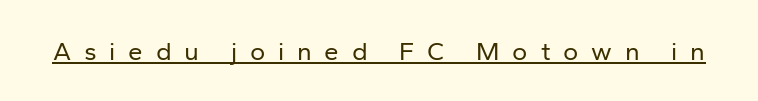
{"italic": "no", "bold": "no", "underline": "yes", "letter_spacing": "wide", "letter_spacing_em": 0.49, "glyph_px": 26}
